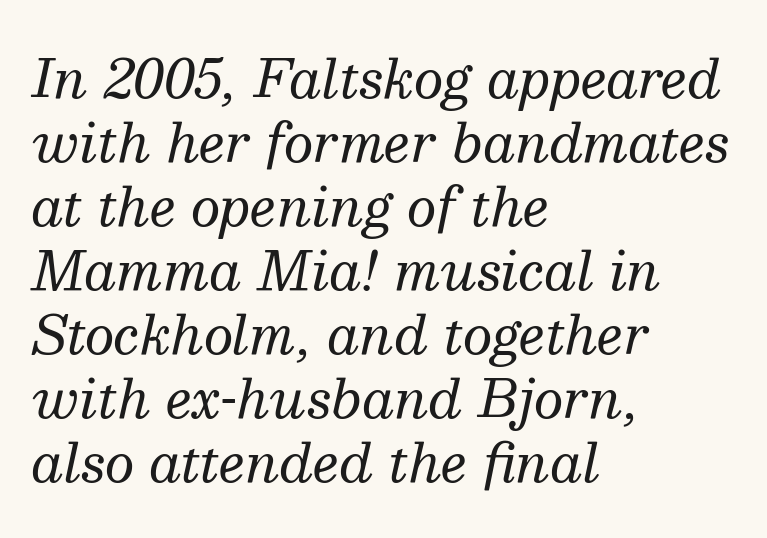
The image shows 52 px regular-weight serif type, italic (leaning right); set left-aligned, line spacing 1.23x, normal letter spacing, not underlined; medium stroke contrast and a medium x-height.
